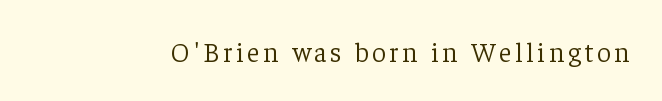
The image shows 27 px text type, upright; set not underlined.
